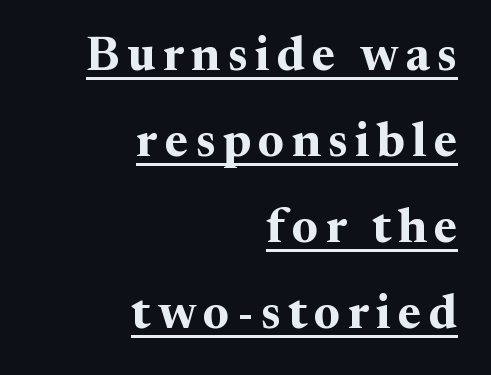
You could not count columns in this text — the font is proportionally spaced. The string is rendered with underlining switched on. The specimen reads as upright at a glance. Examine the stroke ends and you'll spot serifs.
